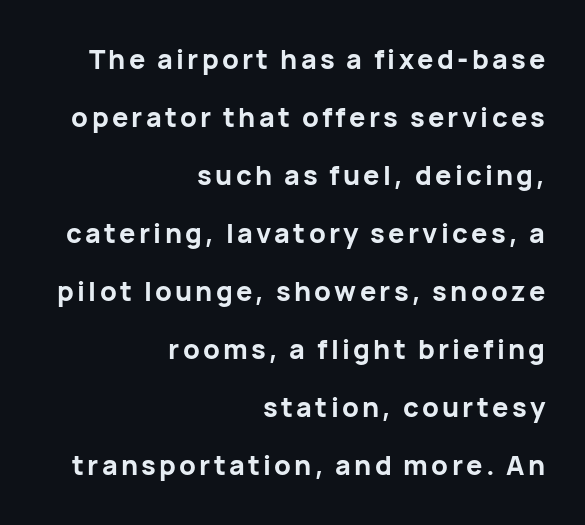
{"italic": "no", "bold": "yes", "underline": "no", "align": "right", "line_spacing": "loose", "line_spacing_ratio": 2.15, "glyph_px": 27}
